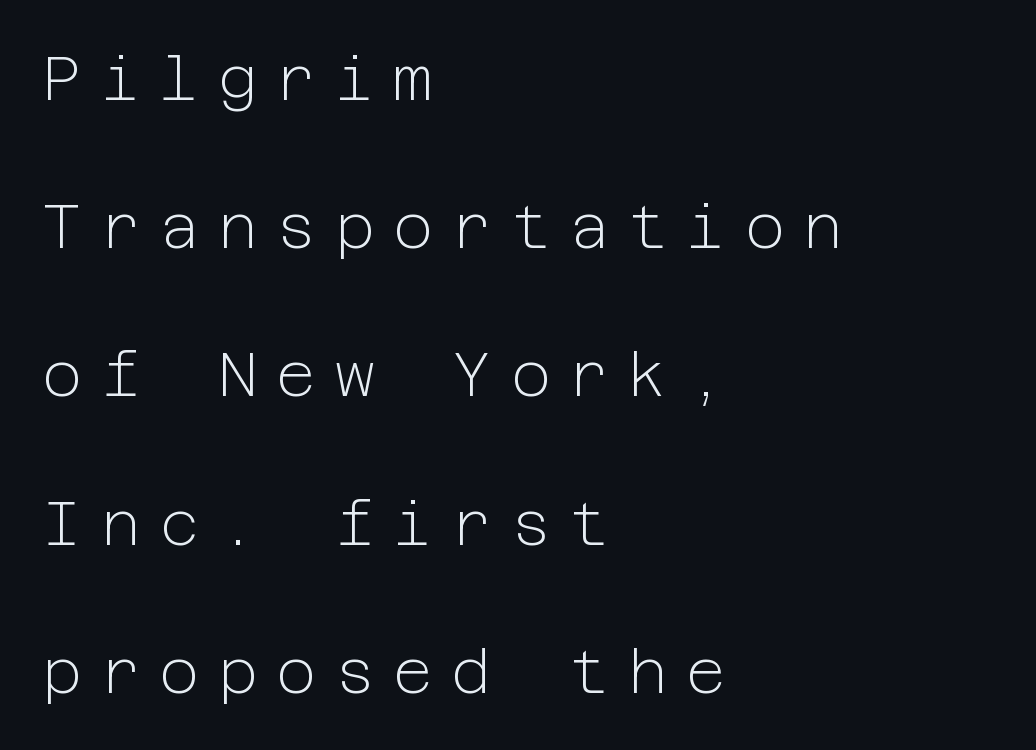
{"serif": "no", "italic": "no", "bold": "no", "weight": "light", "width": "normal", "stroke_contrast": "low", "x_height": "medium", "underline": "no", "align": "left", "line_spacing": "loose", "line_spacing_ratio": 2.43, "letter_spacing": "wide", "letter_spacing_em": 0.31, "glyph_px": 61}
